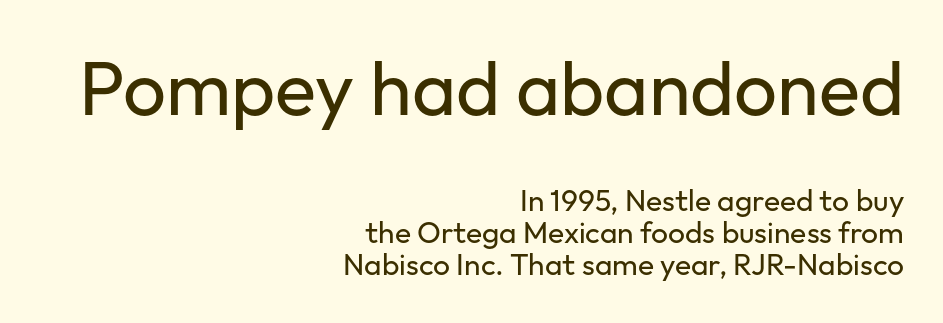
The image shows 76 px regular-weight sans-serif type, upright; set right-aligned, tight line spacing (1.07x), normal letter spacing, not underlined; the first (top) block is 2.53x larger; low stroke contrast and a medium x-height.
